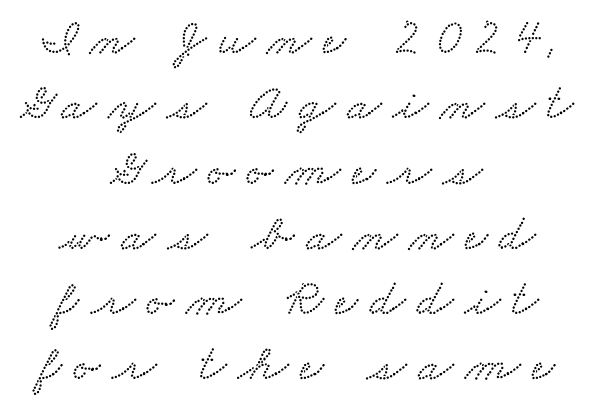
{"serif": "yes", "width": "wide", "stroke_contrast": "low", "x_height": "small", "monospaced": "no", "underline": "no", "align": "center", "line_spacing": "normal", "line_spacing_ratio": 1.28, "letter_spacing": "wide", "letter_spacing_em": 0.23, "glyph_px": 51}
